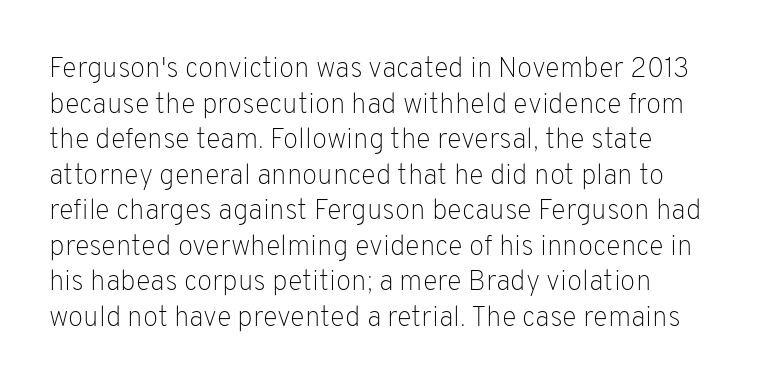
The image shows 28 px light sans-serif type, upright; set left-aligned, normal line spacing (1.27x), normal letter spacing, not underlined; low stroke contrast and a medium x-height.
